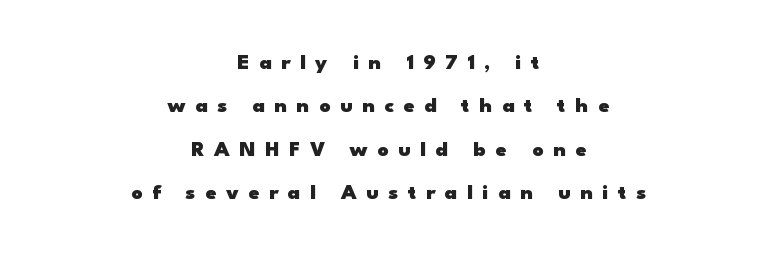
Q: Is the text bold? A: Yes.
Q: Is the text italic (slanted)? A: No, it is upright.
Q: Is the text underlined? A: No.
Q: How is the paragraph aligned? A: Centered.
Q: Is the spacing between letters normal or unusually wide? A: Unusually wide.
Q: Is the spacing between lines tight, normal or loose? A: Loose.
